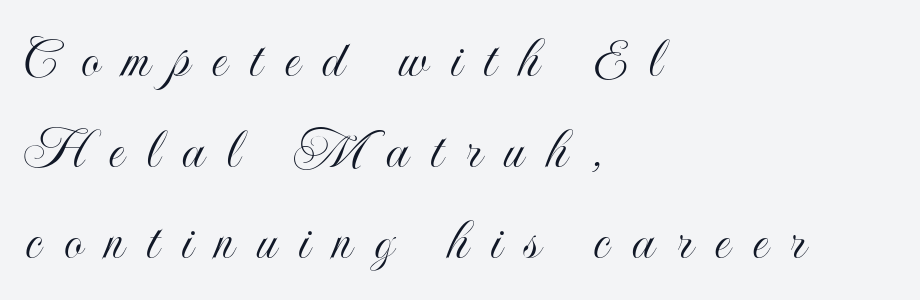
The image shows 59 px condensed type; set left-aligned, normal line spacing (1.54x), unusually wide letter spacing (+0.38 em), not underlined; a small x-height.
